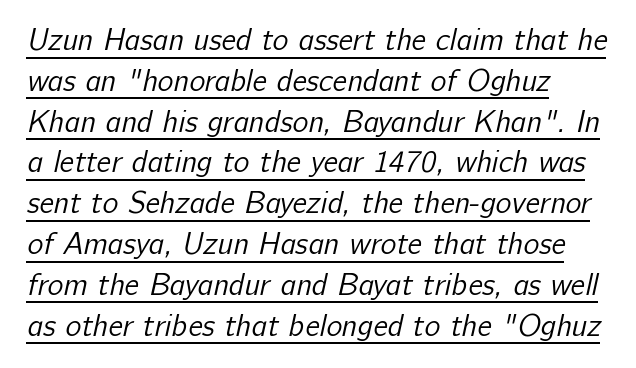
{"serif": "no", "bold": "no", "weight": "regular", "width": "normal", "stroke_contrast": "low", "x_height": "medium", "monospaced": "no", "underline": "yes", "align": "left", "line_spacing": "normal", "line_spacing_ratio": 1.36, "letter_spacing": "normal", "letter_spacing_em": 0.0, "glyph_px": 30}
